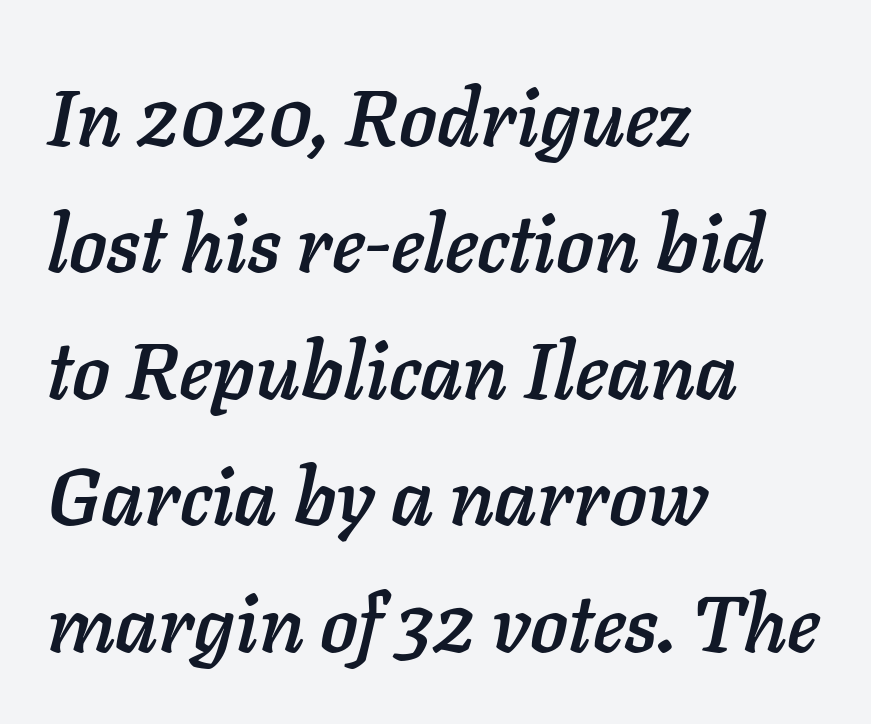
The image shows 79 px text type, italic (leaning right); set left-aligned, normal line spacing (1.6x), normal letter spacing, not underlined; low stroke contrast and a medium x-height.
